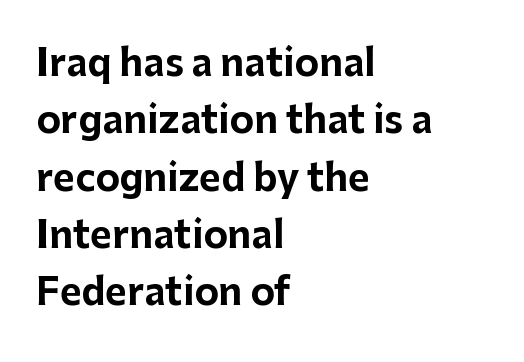
{"serif": "no", "italic": "no", "bold": "yes", "weight": "bold", "width": "normal", "stroke_contrast": "low", "x_height": "medium", "monospaced": "no", "underline": "no", "align": "left", "line_spacing": "normal", "line_spacing_ratio": 1.55, "letter_spacing": "normal", "letter_spacing_em": 0.0, "glyph_px": 37}
